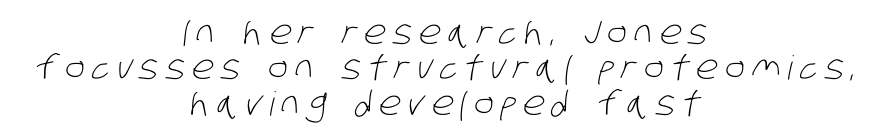
Rule under the text: the space is simply empty. Letters have the restrained weight of plain body copy at most. Is this a sans? Yes — the strokes have no serifs. Is the letter spacing exaggerated? Yes — the characters are pushed far apart.
